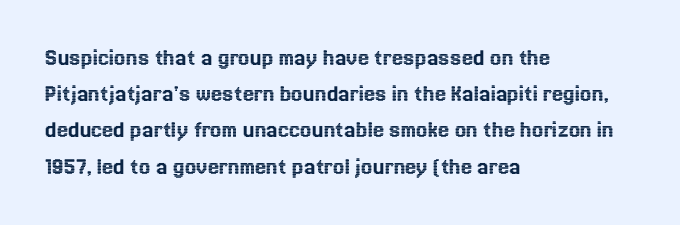
{"italic": "no", "underline": "no", "align": "left", "line_spacing": "normal", "line_spacing_ratio": 1.45, "letter_spacing": "normal", "letter_spacing_em": 0.0, "glyph_px": 25}
